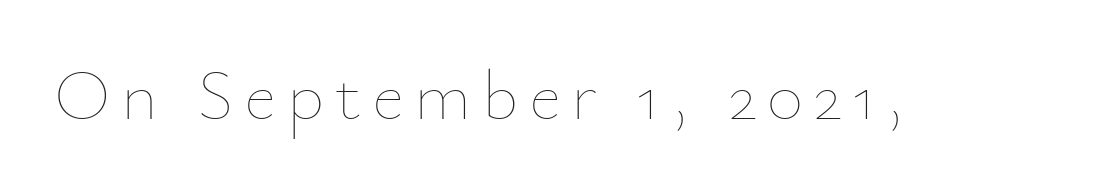
The image shows 71 px thin type, upright; set not underlined; low stroke contrast and a small x-height.
